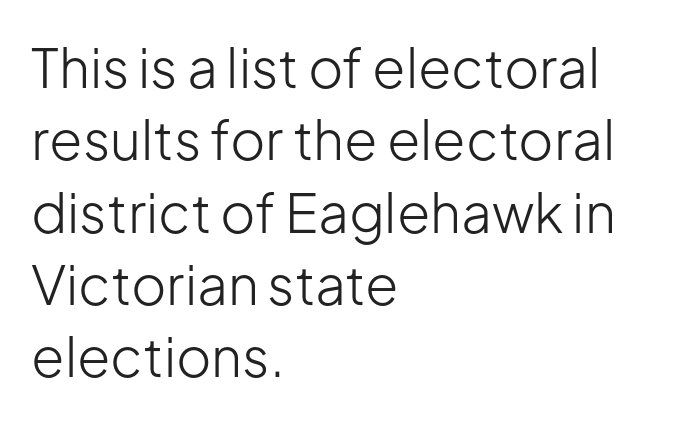
Q: Is the text bold? A: No.
Q: Is the text italic (slanted)? A: No, it is upright.
Q: Is the typeface a serif or a sans-serif typeface? A: Sans-serif.
Q: Is the text underlined? A: No.
Q: How is the paragraph aligned? A: Left-aligned.
Q: Is the spacing between letters normal or unusually wide? A: Normal.
Q: Is the spacing between lines tight, normal or loose? A: Normal.
Q: Width (condensed, normal, or wide)? A: Normal.
Q: Stroke contrast? A: Low.
Q: x-height? A: Medium.
Q: Monospaced? A: No.
